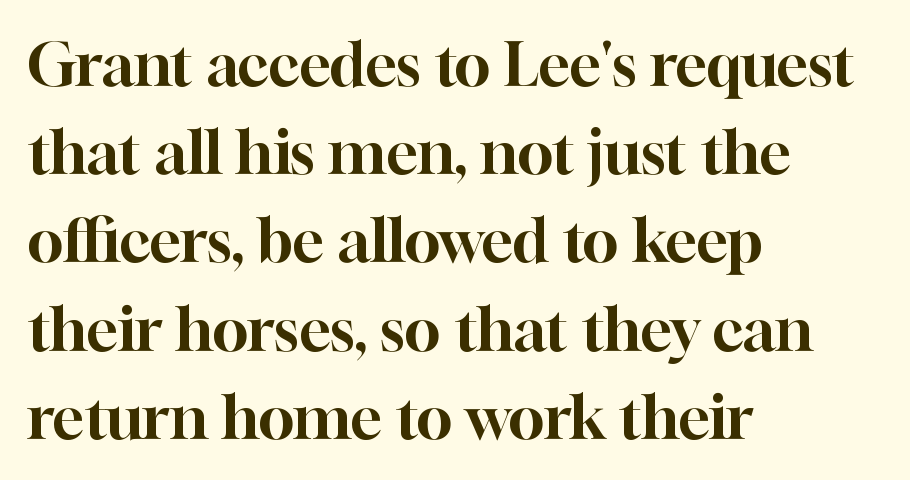
Q: Is the text italic (slanted)? A: No, it is upright.
Q: Is the typeface a serif or a sans-serif typeface? A: Serif.
Q: Is the text underlined? A: No.
Q: How is the paragraph aligned? A: Left-aligned.
Q: Is the spacing between letters normal or unusually wide? A: Normal.
Q: Is the spacing between lines tight, normal or loose? A: Normal.
Q: Width (condensed, normal, or wide)? A: Normal.
Q: Stroke contrast? A: High.
Q: x-height? A: Medium.
Q: Monospaced? A: No.
